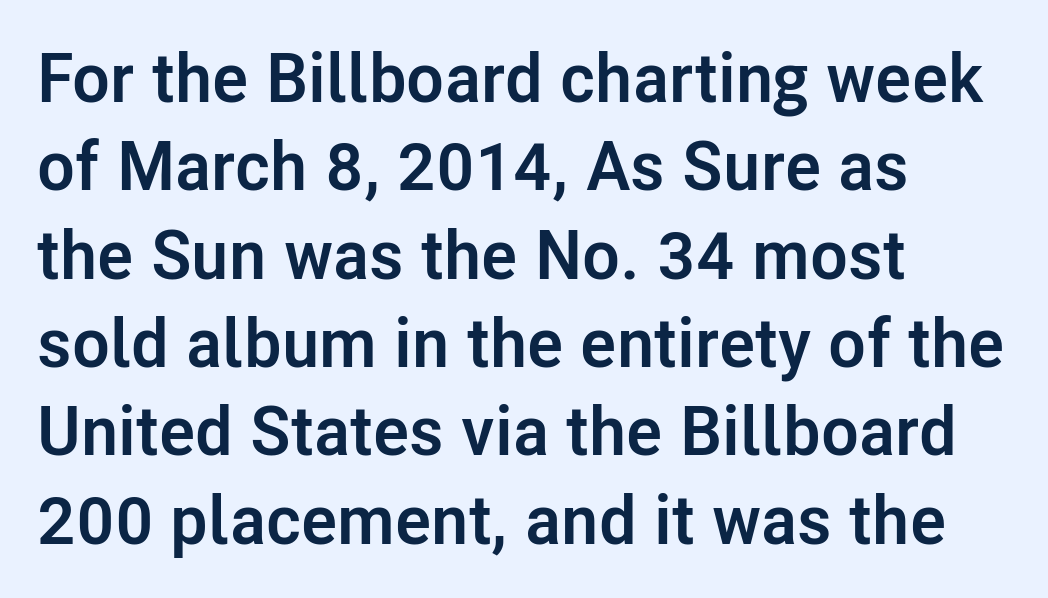
Check the space under the baseline: it is left empty. You'd pick this weight for a headline — it's a proper bold. Every character sits straight up, as roman type does. Typographically, this falls in the sans-serif category.
